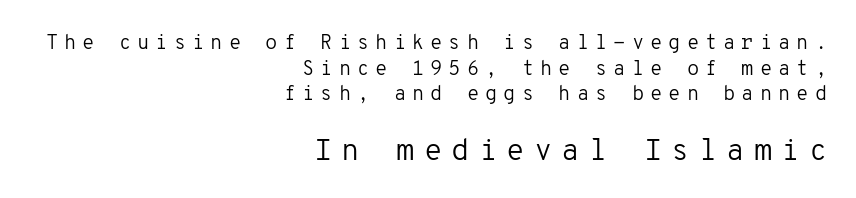
Q: Is the text bold? A: No.
Q: Is the text italic (slanted)? A: No, it is upright.
Q: Is the typeface a serif or a sans-serif typeface? A: Sans-serif.
Q: Is the text underlined? A: No.
Q: How is the paragraph aligned? A: Right-aligned.
Q: Is the spacing between letters normal or unusually wide? A: Unusually wide.
Q: Is the spacing between lines tight, normal or loose? A: Normal.
Q: Which block of text is set in a larger size, the first (top) or the second (bottom)? A: The second (bottom) one.
Q: Width (condensed, normal, or wide)? A: Normal.
Q: Stroke contrast? A: Low.
Q: x-height? A: Medium.
Q: Monospaced? A: Yes.
